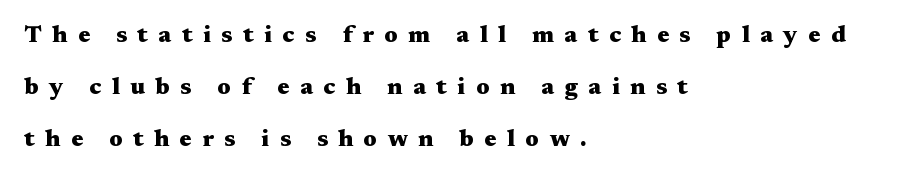
{"italic": "no", "bold": "yes", "underline": "no", "align": "left", "line_spacing": "loose", "line_spacing_ratio": 2.16, "letter_spacing": "wide", "letter_spacing_em": 0.44, "glyph_px": 24}
